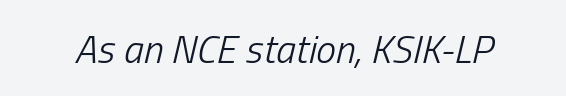
Q: Is the text bold? A: No.
Q: Is the text italic (slanted)? A: Yes, it leans right by about 13 degrees.
Q: Is the text underlined? A: No.
Q: Is the spacing between letters normal or unusually wide? A: Normal.
Q: Width (condensed, normal, or wide)? A: Condensed.
Q: Stroke contrast? A: Low.
Q: x-height? A: Medium.
Q: Monospaced? A: No.
